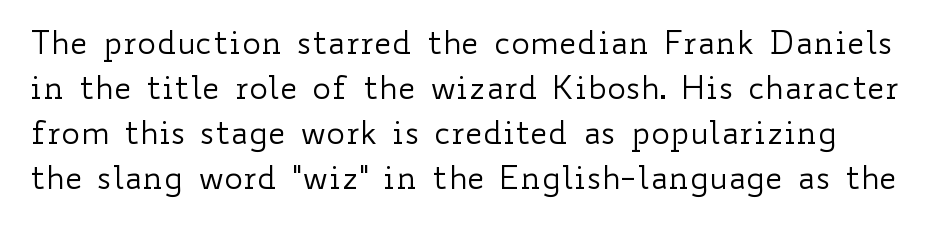
The image shows 32 px regular-weight, wide type, upright; set normal line spacing (1.41x), normal letter spacing, not underlined; low stroke contrast and a small x-height.
